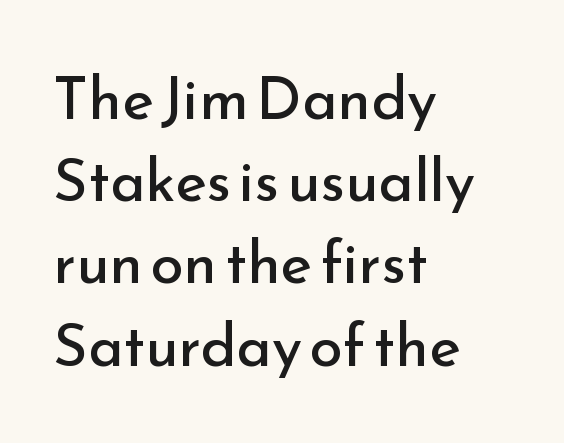
Q: Is the text bold? A: No.
Q: Is the text italic (slanted)? A: No, it is upright.
Q: Is the typeface a serif or a sans-serif typeface? A: Sans-serif.
Q: Is the text underlined? A: No.
Q: How is the paragraph aligned? A: Left-aligned.
Q: Is the spacing between letters normal or unusually wide? A: Normal.
Q: Is the spacing between lines tight, normal or loose? A: Normal.
Q: Width (condensed, normal, or wide)? A: Normal.
Q: Stroke contrast? A: Low.
Q: x-height? A: Small.
Q: Monospaced? A: No.
